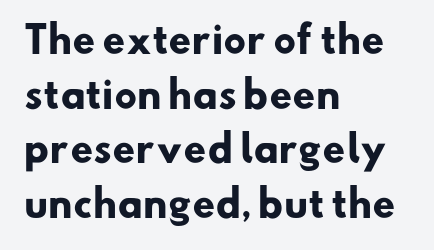
Proportional: the letters do not fall into vertical columns. To sum up the face: it is a sans, with no serifs. Each new line begins a customary step beneath the previous one. The passage shown is not underscored anywhere.
